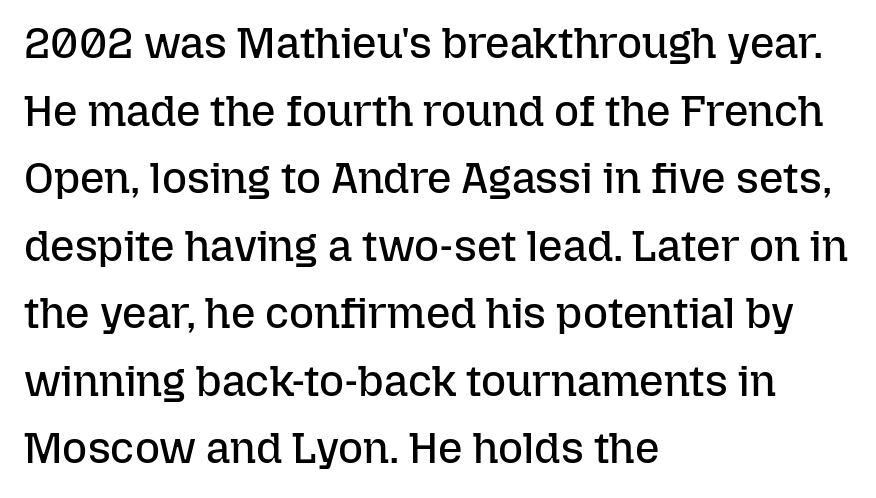
Q: Is the text bold? A: No.
Q: Is the text italic (slanted)? A: No, it is upright.
Q: Is the text underlined? A: No.
Q: How is the paragraph aligned? A: Left-aligned.
Q: Is the spacing between letters normal or unusually wide? A: Normal.
Q: Is the spacing between lines tight, normal or loose? A: Normal.
Q: Width (condensed, normal, or wide)? A: Normal.
Q: Stroke contrast? A: Low.
Q: x-height? A: Medium.
Q: Monospaced? A: No.
